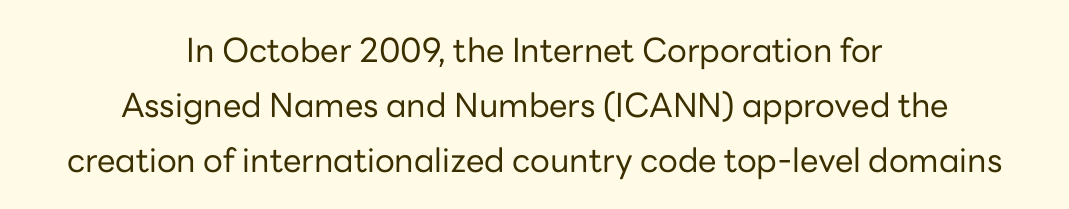
{"serif": "no", "italic": "no", "bold": "no", "weight": "regular", "width": "normal", "stroke_contrast": "low", "x_height": "medium", "monospaced": "no", "underline": "no", "align": "center", "line_spacing": "normal", "line_spacing_ratio": 1.66, "letter_spacing": "normal", "letter_spacing_em": 0.0, "glyph_px": 33}
